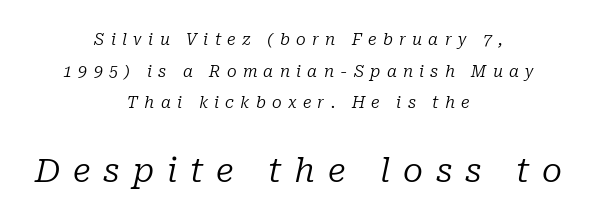
Tracking value appears strongly positive — letters spread wide. Small tapered or slab feet sit at the stroke ends, so this counts as serif. Descenders are the only things crossing below the line. The lower block of text is set noticeably larger than the block above it. This is not heavy type; no bold has been used. Both edges are ragged and mirror each other, which tells us the setting is centered.
